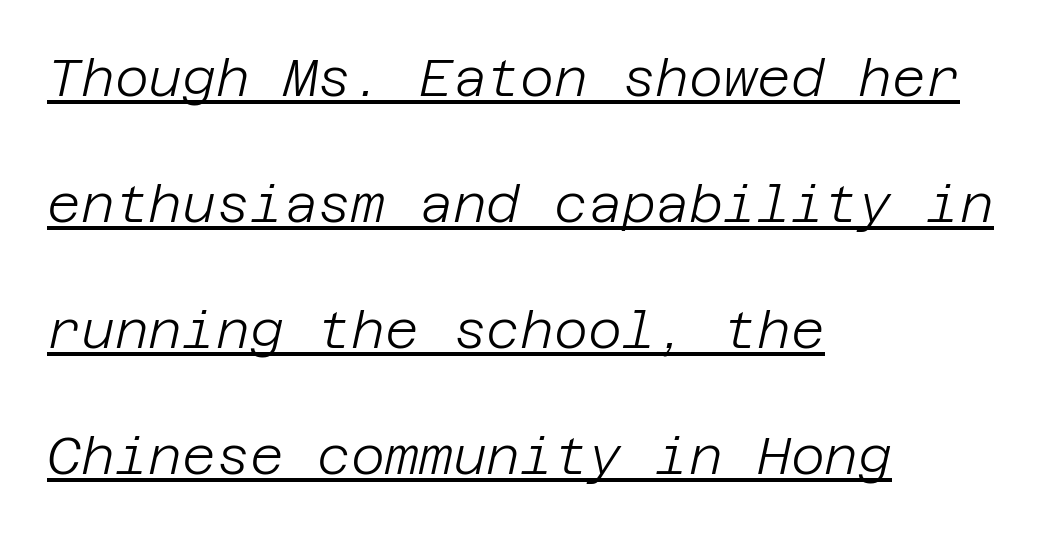
Q: Is the text bold? A: No.
Q: Is the text italic (slanted)? A: Yes, it leans right by about 12 degrees.
Q: Is the text underlined? A: Yes.
Q: How is the paragraph aligned? A: Left-aligned.
Q: Is the spacing between letters normal or unusually wide? A: Normal.
Q: Is the spacing between lines tight, normal or loose? A: Loose.
Q: Width (condensed, normal, or wide)? A: Normal.
Q: Stroke contrast? A: Low.
Q: x-height? A: Large.
